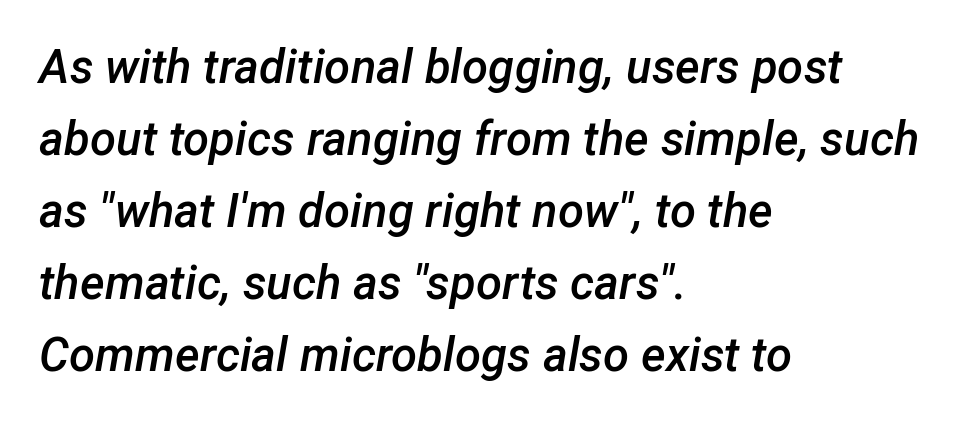
Visually the block forms a straight wall on the left and a jagged coastline on the right. Each new line begins a customary step beneath the previous one. A typesetter would mark this as italic. Compared with an ordinary text face, these strokes are moderately heavier — a semibold. Characters follow at the spacing the type designer built in. Nobody drew a line under any word here.
